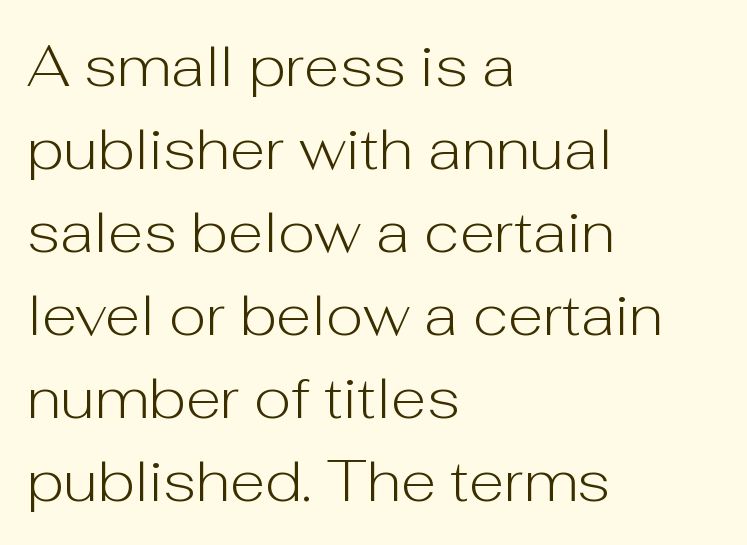
Bare-footed words on every line. Character widths vary here, with narrow letters taking less room than wide ones. The lines in this sample share a left origin and differ only in where they stop. Heft: none added — not bold. The letters stand straight up with perfectly vertical stems.
